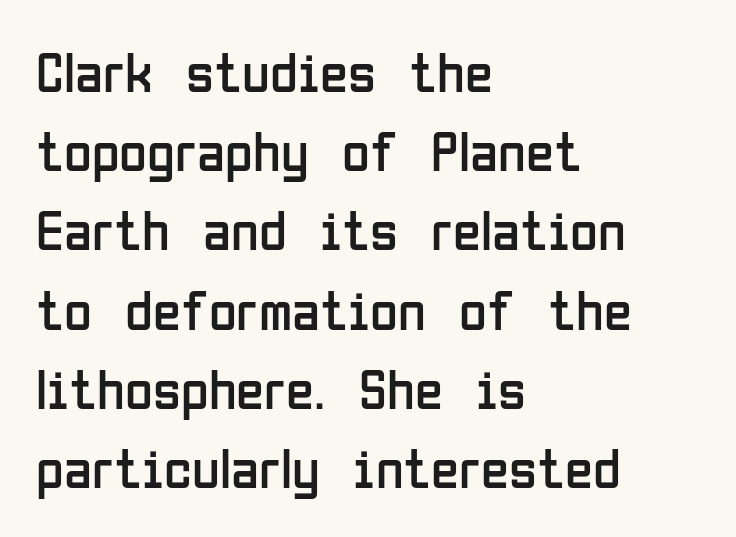
Q: Is the text bold? A: No.
Q: Is the text italic (slanted)? A: No, it is upright.
Q: Is the typeface a serif or a sans-serif typeface? A: Sans-serif.
Q: Is the text underlined? A: No.
Q: How is the paragraph aligned? A: Left-aligned.
Q: Is the spacing between letters normal or unusually wide? A: Normal.
Q: Is the spacing between lines tight, normal or loose? A: Normal.
Q: Width (condensed, normal, or wide)? A: Condensed.
Q: Stroke contrast? A: Low.
Q: x-height? A: Medium.
Q: Monospaced? A: No.
